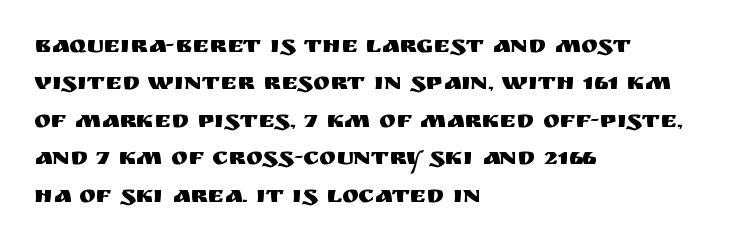
{"italic": "no", "underline": "no", "align": "left", "line_spacing": "normal", "line_spacing_ratio": 1.5, "letter_spacing": "normal", "letter_spacing_em": 0.0, "glyph_px": 25}
